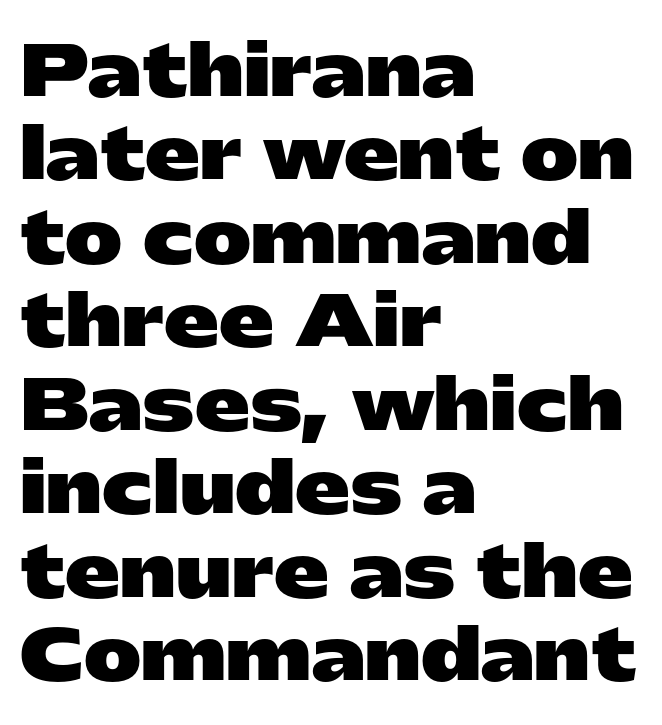
Font category for this specimen: sans-serif. The face used here is rendered with its standard letterfit. Think of a printed novel: that variable character pitch is what you see here. Glance below the letters and you will spot only blank space. The letters stand upright; this is a roman face. One-word summary of the alignment: left.
